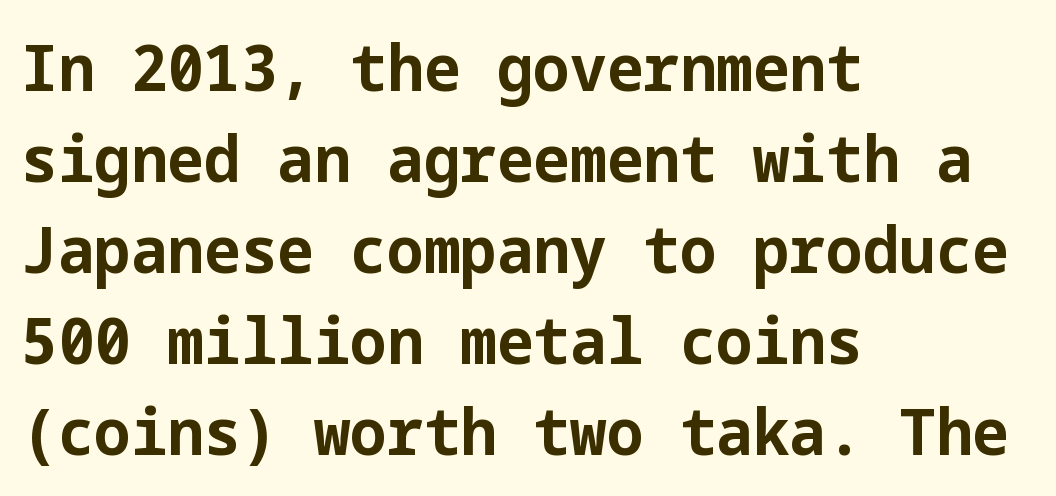
{"serif": "no", "italic": "no", "bold": "yes", "weight": "bold", "width": "normal", "stroke_contrast": "low", "x_height": "medium", "underline": "no", "align": "left", "line_spacing": "normal", "line_spacing_ratio": 1.4, "letter_spacing": "normal", "letter_spacing_em": 0.0, "glyph_px": 65}
